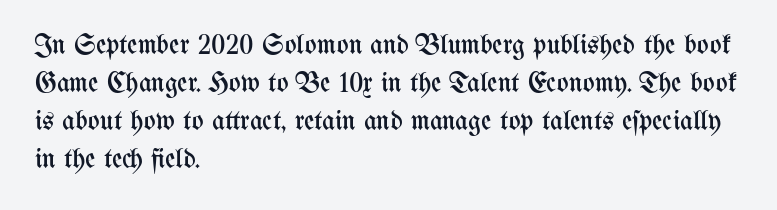
Q: Is the text bold? A: No.
Q: Is the text italic (slanted)? A: No, it is upright.
Q: Is the text underlined? A: No.
Q: How is the paragraph aligned? A: Left-aligned.
Q: Is the spacing between letters normal or unusually wide? A: Normal.
Q: Is the spacing between lines tight, normal or loose? A: Normal.
Q: Width (condensed, normal, or wide)? A: Condensed.
Q: Stroke contrast? A: Medium.
Q: x-height? A: Medium.
Q: Monospaced? A: No.
